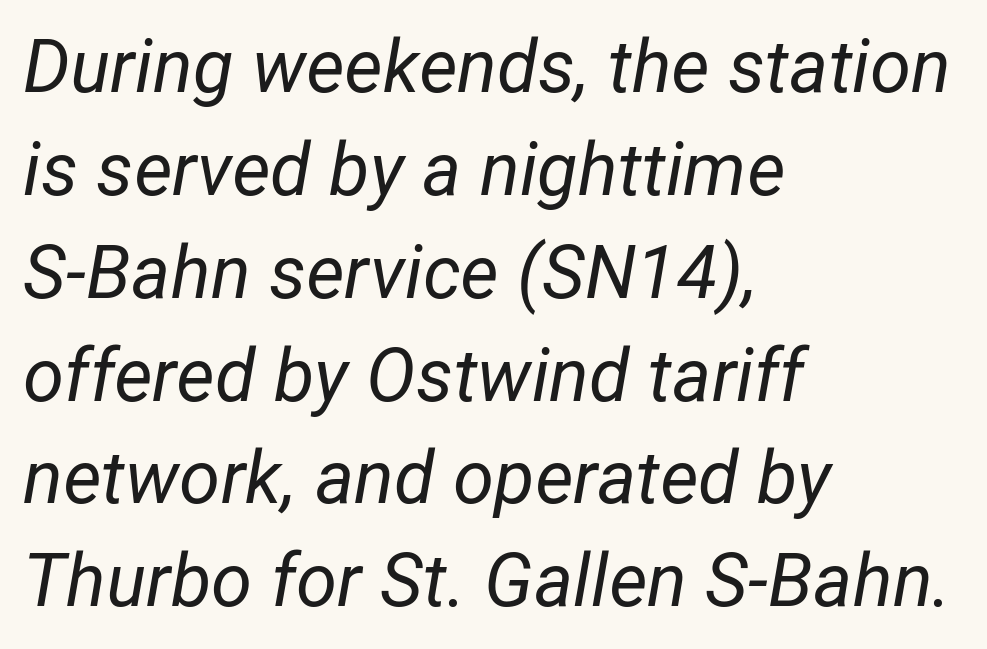
Q: Is the text bold? A: No.
Q: Is the text italic (slanted)? A: Yes, it leans right by about 12 degrees.
Q: Is the text underlined? A: No.
Q: How is the paragraph aligned? A: Left-aligned.
Q: Is the spacing between letters normal or unusually wide? A: Normal.
Q: Is the spacing between lines tight, normal or loose? A: Normal.
Q: Width (condensed, normal, or wide)? A: Normal.
Q: Stroke contrast? A: Low.
Q: x-height? A: Medium.
Q: Monospaced? A: No.
